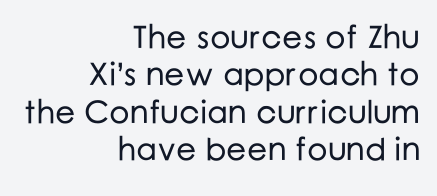
{"serif": "no", "italic": "no", "width": "normal", "stroke_contrast": "low", "x_height": "medium", "monospaced": "no", "underline": "no", "align": "right", "line_spacing_ratio": 1.17, "letter_spacing": "normal", "letter_spacing_em": 0.0, "glyph_px": 32}
